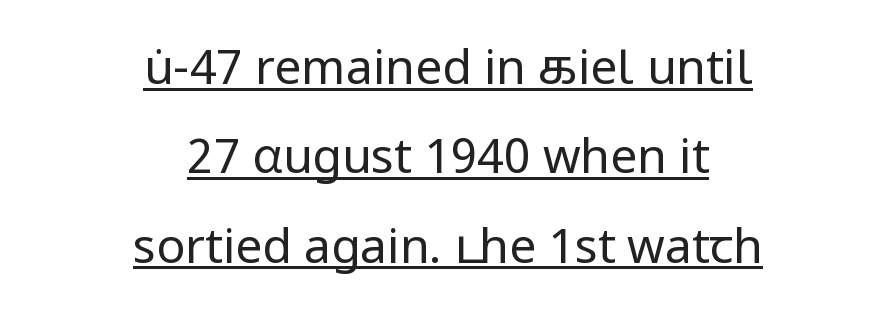
{"serif": "no", "italic": "no", "bold": "no", "weight": "regular", "width": "normal", "stroke_contrast": "low", "x_height": "medium", "monospaced": "no", "underline": "yes", "align": "center", "line_spacing_ratio": 1.86, "letter_spacing": "normal", "letter_spacing_em": 0.0, "glyph_px": 48}
